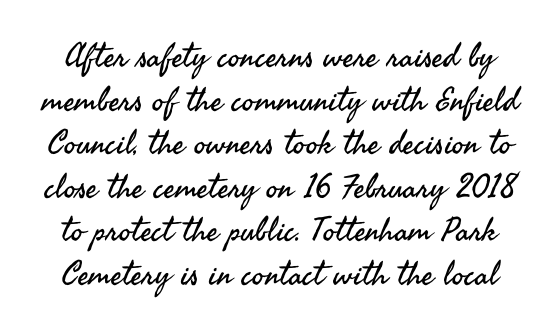
Rule under the text: the space is simply empty. Evenly set lines give the paragraph a standard silhouette. What kind of face is this? One without serifs — a sans. Look at the tracking — it's just the regular setting, nothing added.
